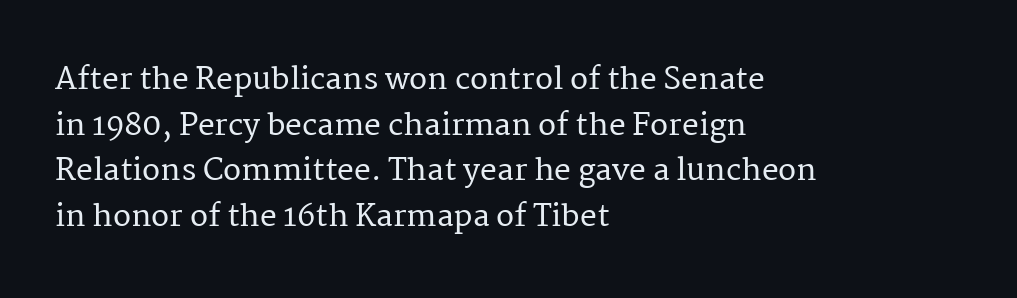
No word sits above an underline. Leftover space on each line is placed entirely after the last word. The passage shown is typed in a proportional face where columns would drift. Compared with typical body copy, the letter spacing here is the same.
